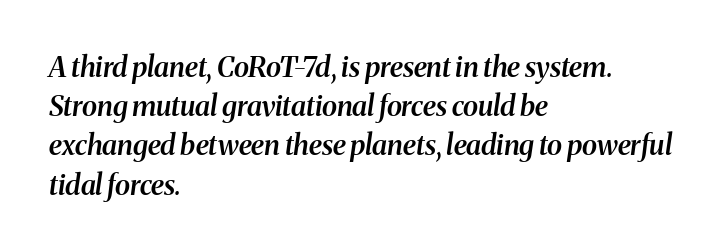
Each letter keeps its own natural width here, so spacing adapts to shape. The foot of each line stays bare and open. How heavy is the stroke? Medium-heavy — a semibold, shy of bold. The letters sit at their default tracking, neither squeezed nor spread. Is there much room between lines? A standard amount, neither cramped nor airy.
